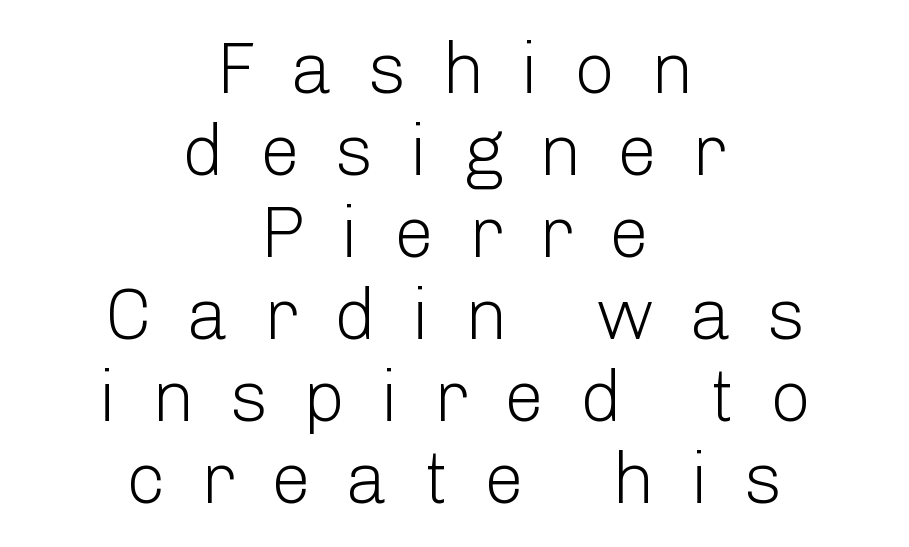
{"serif": "no", "italic": "no", "bold": "no", "weight": "light", "width": "normal", "stroke_contrast": "low", "x_height": "medium", "monospaced": "no", "underline": "no", "align": "center", "line_spacing": "tight", "line_spacing_ratio": 1.14, "letter_spacing": "wide", "letter_spacing_em": 0.49, "glyph_px": 72}
